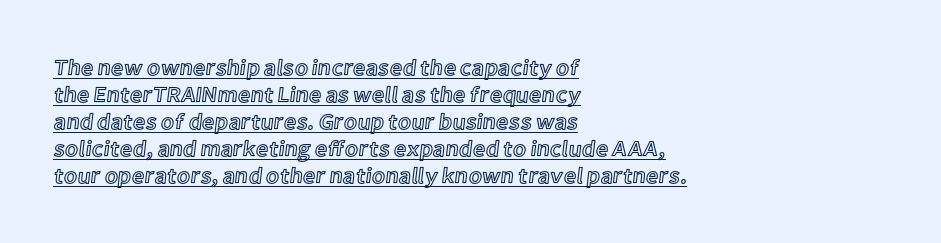
Spacing between characters is what you'd get straight out of the box. Left-aligned paragraph, ragged on the right. A baseline rule has been typeset under these characters.
